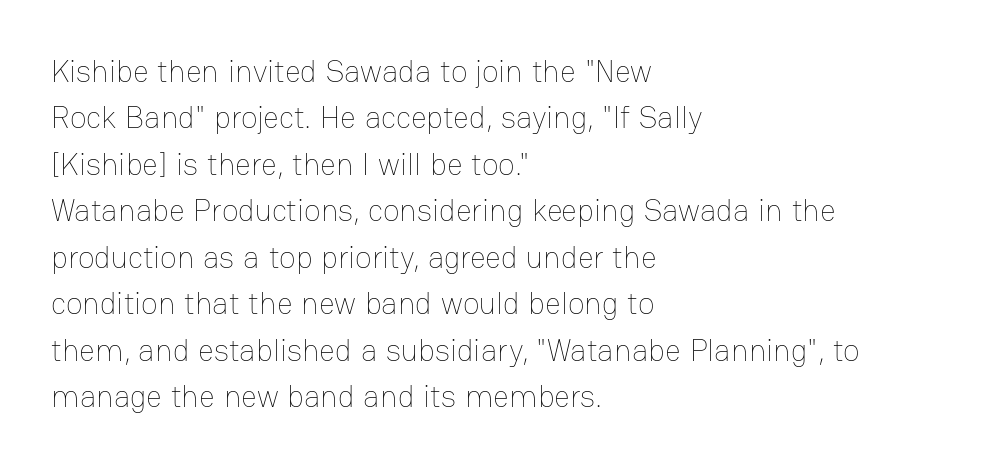
The passage shown is typed in a proportional face where columns would drift. No heavy texture on the line: the type isn't bold. Short note: letters normally spaced. The setting favours the left margin, as ordinary paragraphs usually do. Italic: no, the glyphs are upright roman.
